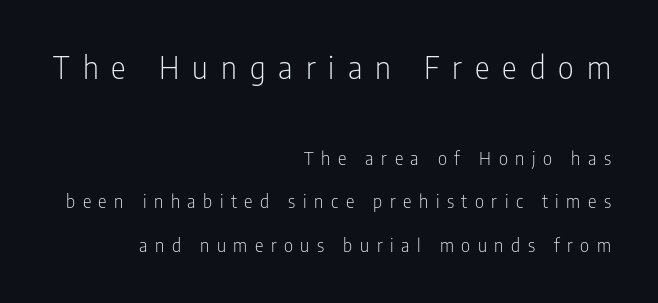
The image shows 31 px light, condensed sans-serif type, upright; set right-aligned, loose line spacing (2.4x), unusually wide letter spacing (+0.42 em), not underlined; the first (top) block is 1.72x larger; low stroke contrast and a medium x-height.
